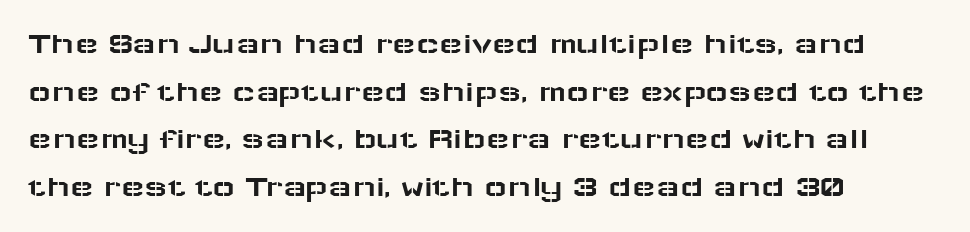
Unlike a traditional serif, this face leaves its strokes unadorned. If you drew a ruler down the left edge, every line would touch it. This sample has the flowing, uneven cadence of proportional lettering. The zone under the glyphs is completely vacant. Is there much room between lines? A standard amount, neither cramped nor airy.
